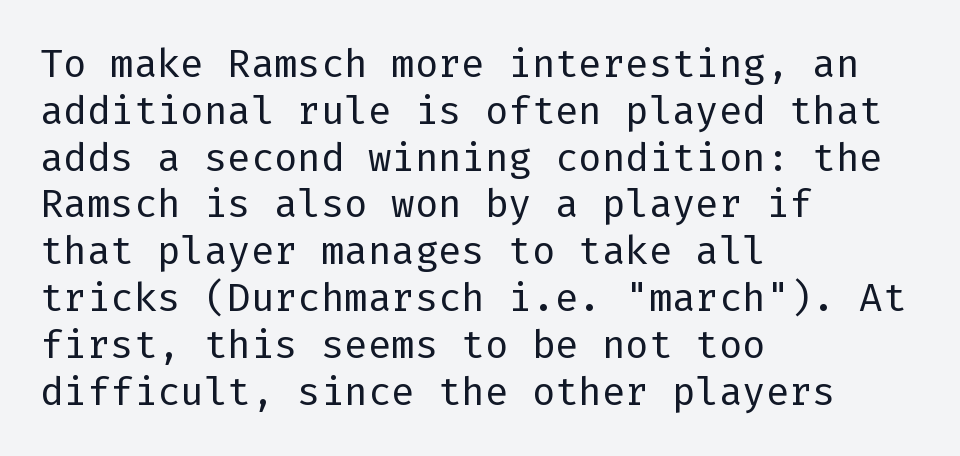
The image shows 39 px regular-weight sans-serif type, upright; set left-aligned, line spacing 1.2x, normal letter spacing, not underlined; low stroke contrast and a medium x-height.
